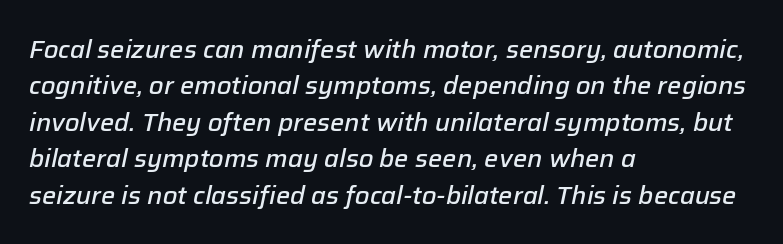
{"italic": "yes", "lean": "right", "slant_degrees": 12, "bold": "semi", "underline": "no", "align": "left", "line_spacing": "normal", "line_spacing_ratio": 1.46, "letter_spacing": "normal", "letter_spacing_em": 0.0, "glyph_px": 25}
